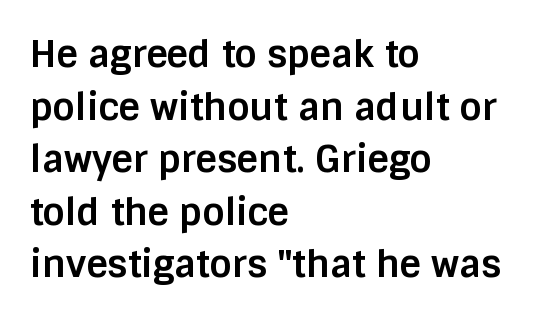
The image shows 37 px bold sans-serif type, upright; set left-aligned, normal line spacing (1.42x), normal letter spacing, not underlined; low stroke contrast and a large x-height.
